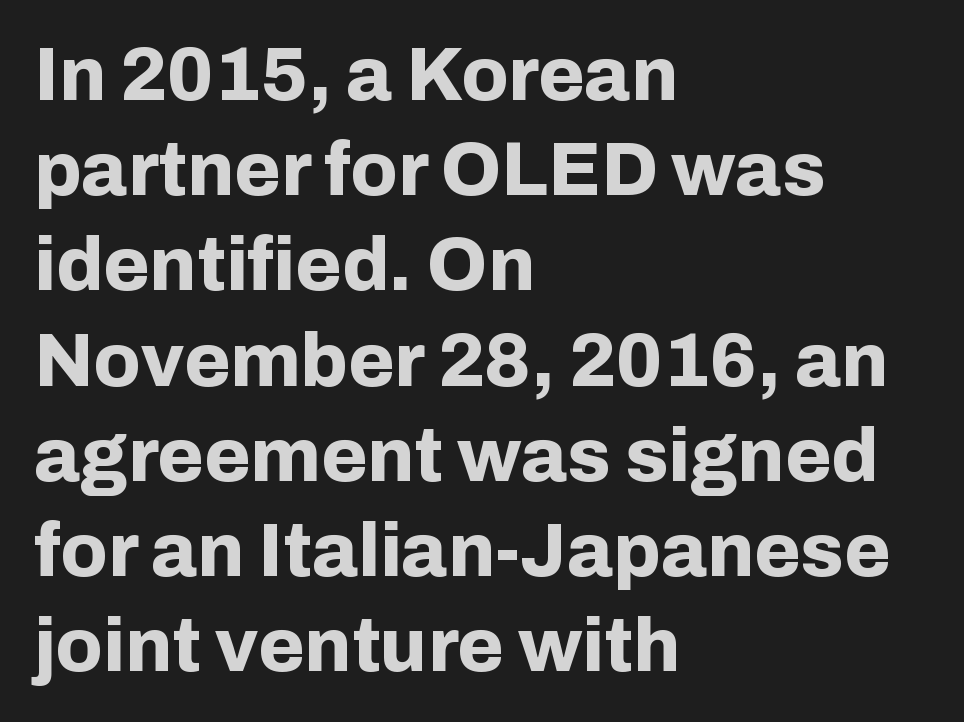
The text block is weighted toward the left margin, trailing off unevenly rightward. Each letter keeps its own natural width here, so spacing adapts to shape. Tracking here is standard; glyphs follow each other at the usual distance. Unlike a traditional serif, this face leaves its strokes unadorned. The glyphs are unaccompanied by any horizontal stroke below them.
